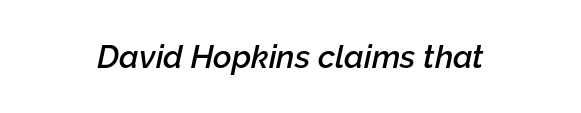
The image shows 32 px semibold type, italic (leaning right); set normal letter spacing, not underlined; low stroke contrast and a medium x-height.
